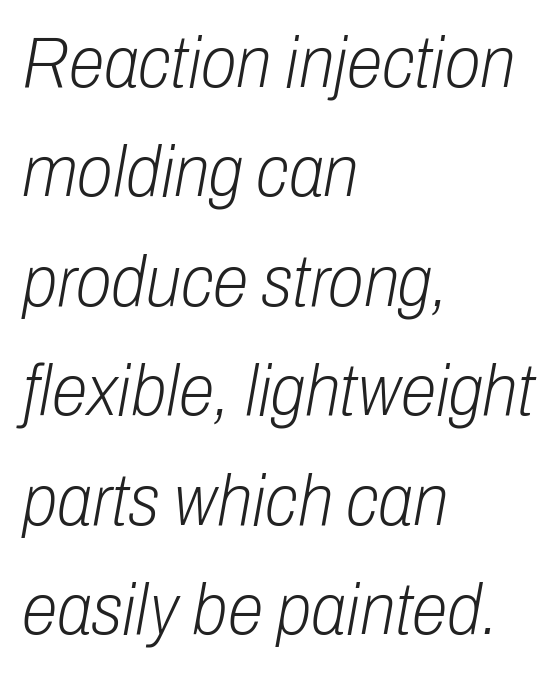
The image shows 73 px light, condensed type, italic (leaning right); set left-aligned, normal line spacing (1.5x), normal letter spacing, not underlined; low stroke contrast and a medium x-height.
